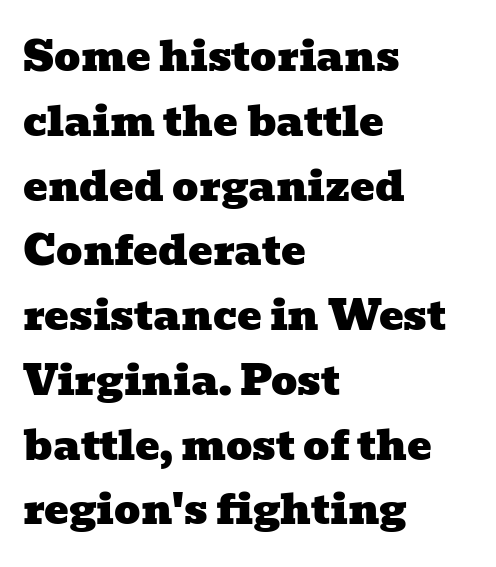
The image shows 41 px wide serif type; set left-aligned, normal line spacing (1.58x), normal letter spacing, not underlined; low stroke contrast and a medium x-height.
